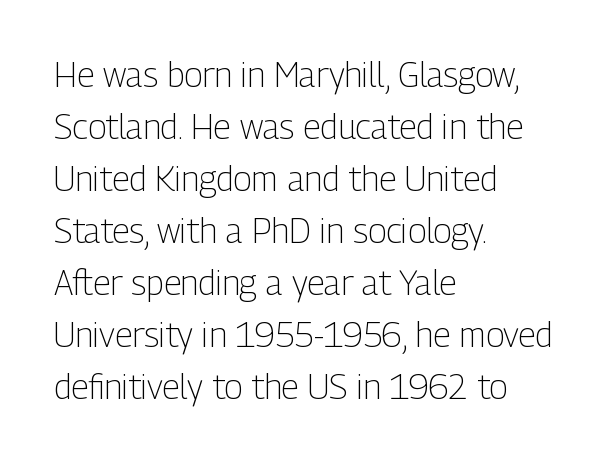
Q: Is the text bold? A: No.
Q: Is the text italic (slanted)? A: No, it is upright.
Q: Is the typeface a serif or a sans-serif typeface? A: Sans-serif.
Q: Is the text underlined? A: No.
Q: How is the paragraph aligned? A: Left-aligned.
Q: Is the spacing between letters normal or unusually wide? A: Normal.
Q: Is the spacing between lines tight, normal or loose? A: Normal.
Q: Width (condensed, normal, or wide)? A: Condensed.
Q: Stroke contrast? A: Low.
Q: x-height? A: Medium.
Q: Monospaced? A: No.
